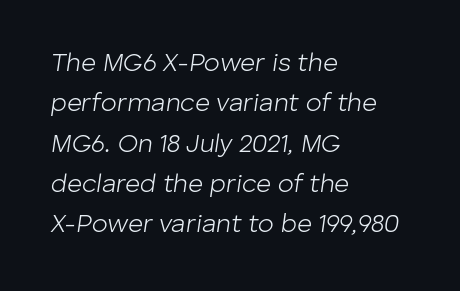
Q: Is the text bold? A: No.
Q: Is the text italic (slanted)? A: Yes, it leans right by about 8 degrees.
Q: Is the text underlined? A: No.
Q: How is the paragraph aligned? A: Left-aligned.
Q: Is the spacing between letters normal or unusually wide? A: Normal.
Q: Is the spacing between lines tight, normal or loose? A: Normal.
